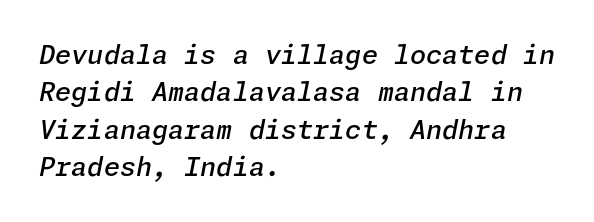
The image shows 26 px text type, italic (leaning right); set left-aligned, normal line spacing (1.44x), normal letter spacing, not underlined.
